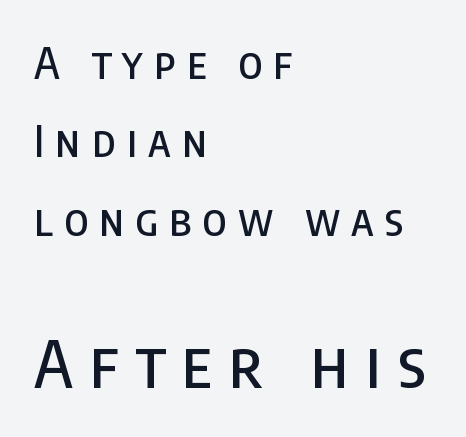
The compositor pushed each line to the left boundary. These lines were composed using upright roman letters. Tracking here is generous; glyphs stand well apart from one another. Note the varied advance widths — an 'i' is clearly narrower than an 'm'.
